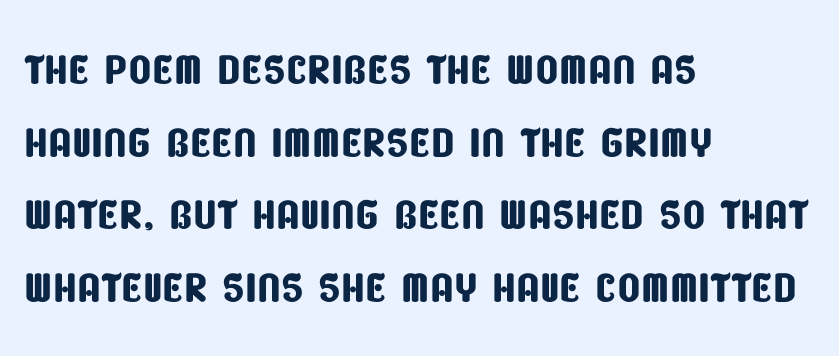
The passage shown is typeset with a sans-serif family. Reading down the block, your eye returns to a fixed left position each line. Each letter keeps its own natural width here, so spacing adapts to shape. Words float on clear page, feet unadorned. Honestly, the letter spacing is just normal — you wouldn't notice it.
